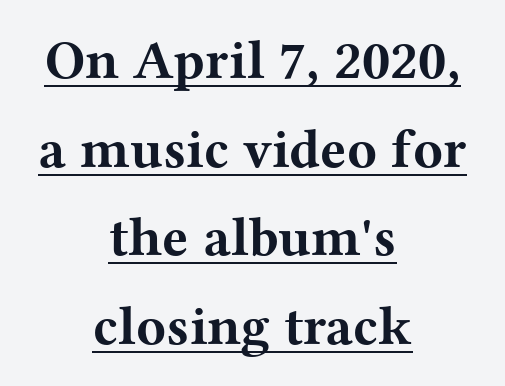
{"serif": "yes", "italic": "no", "bold": "yes", "weight": "bold", "width": "wide", "stroke_contrast": "medium", "x_height": "medium", "monospaced": "no", "underline": "yes", "align": "center", "line_spacing": "normal", "line_spacing_ratio": 1.61, "letter_spacing": "normal", "letter_spacing_em": 0.0, "glyph_px": 55}
